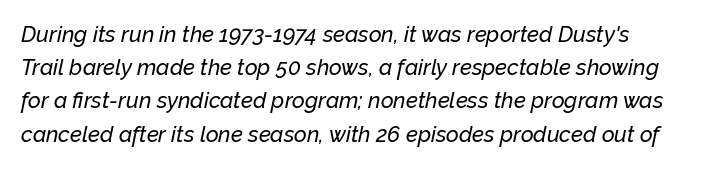
Q: Is the text italic (slanted)? A: Yes, it leans right by about 12 degrees.
Q: Is the text underlined? A: No.
Q: Is the spacing between letters normal or unusually wide? A: Normal.
Q: Is the spacing between lines tight, normal or loose? A: Normal.
